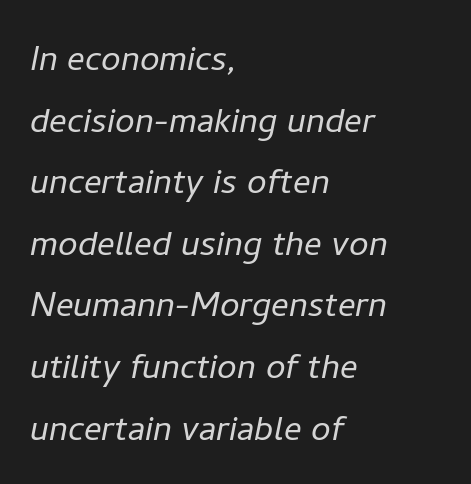
Baseline-to-baseline distance is the conventional proportion of letter height. One-word summary of the alignment: left. Quick note: underline off. Stroke mass is kept to a normal reading level or below.
